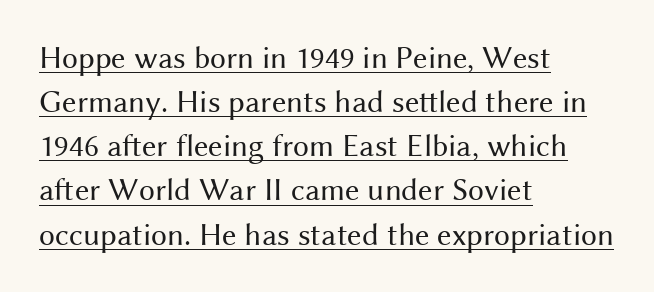
Q: Is the text bold? A: No.
Q: Is the text italic (slanted)? A: No, it is upright.
Q: Is the typeface a serif or a sans-serif typeface? A: Sans-serif.
Q: Is the text underlined? A: Yes.
Q: How is the paragraph aligned? A: Left-aligned.
Q: Is the spacing between letters normal or unusually wide? A: Normal.
Q: Is the spacing between lines tight, normal or loose? A: Normal.
Q: Width (condensed, normal, or wide)? A: Normal.
Q: Stroke contrast? A: Medium.
Q: x-height? A: Medium.
Q: Monospaced? A: No.
